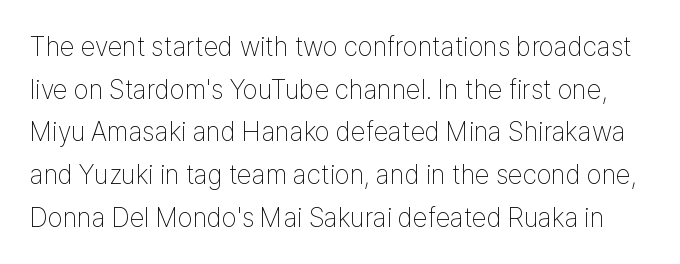
Q: Is the text bold? A: No.
Q: Is the text italic (slanted)? A: No, it is upright.
Q: Is the text underlined? A: No.
Q: Is the spacing between letters normal or unusually wide? A: Normal.
Q: Is the spacing between lines tight, normal or loose? A: Normal.
